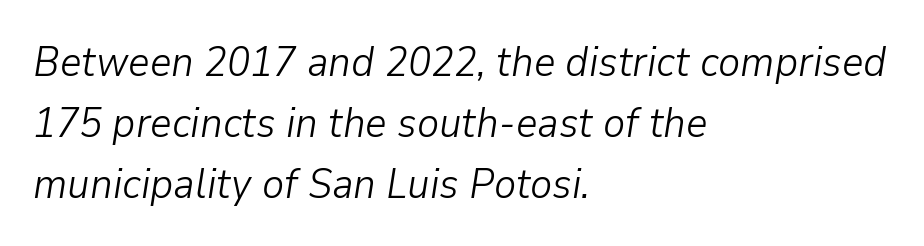
{"italic": "yes", "lean": "right", "slant_degrees": 9, "bold": "no", "weight": "light", "width": "normal", "stroke_contrast": "low", "x_height": "medium", "monospaced": "no", "underline": "no", "align": "left", "line_spacing": "normal", "line_spacing_ratio": 1.45, "letter_spacing": "normal", "letter_spacing_em": 0.0, "glyph_px": 42}
